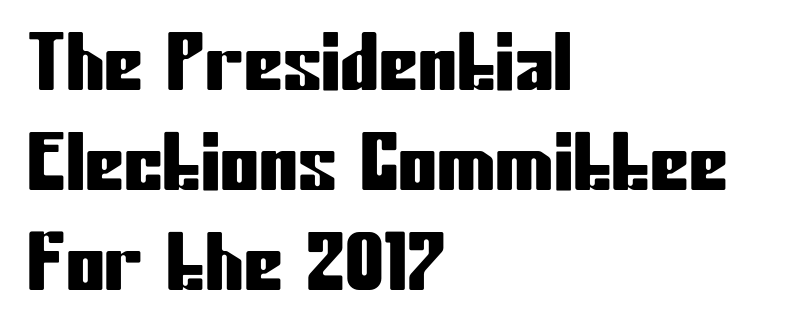
{"serif": "no", "italic": "no", "width": "condensed", "stroke_contrast": "low", "x_height": "medium", "monospaced": "no", "underline": "no", "align": "left", "line_spacing": "normal", "line_spacing_ratio": 1.28, "letter_spacing": "normal", "letter_spacing_em": 0.0, "glyph_px": 78}
